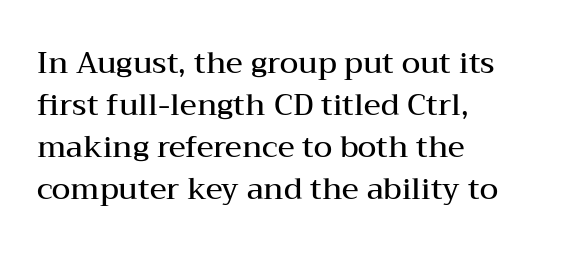
Q: Is the text bold? A: Semi-bold.
Q: Is the text italic (slanted)? A: No, it is upright.
Q: Is the typeface a serif or a sans-serif typeface? A: Serif.
Q: Is the text underlined? A: No.
Q: How is the paragraph aligned? A: Left-aligned.
Q: Is the spacing between letters normal or unusually wide? A: Normal.
Q: Is the spacing between lines tight, normal or loose? A: Normal.
Q: Width (condensed, normal, or wide)? A: Wide.
Q: Stroke contrast? A: Medium.
Q: x-height? A: Medium.
Q: Monospaced? A: No.
